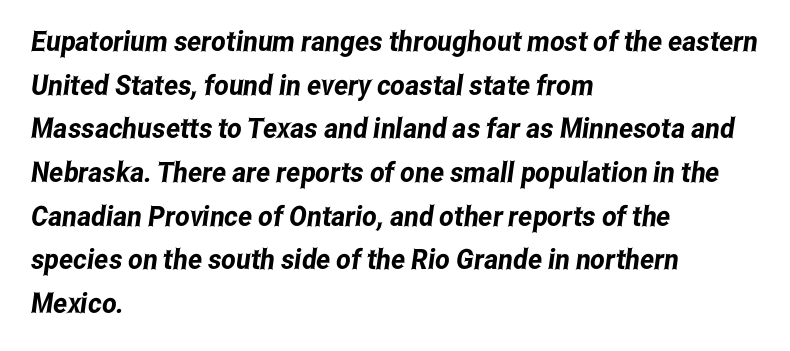
The image shows 28 px condensed sans-serif type; set left-aligned, normal line spacing (1.56x), normal letter spacing, not underlined; low stroke contrast and a medium x-height.
